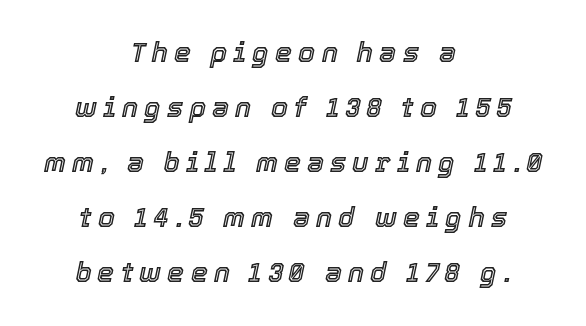
{"italic": "yes", "lean": "right", "slant_degrees": 12, "underline": "no", "align": "center", "line_spacing": "loose", "line_spacing_ratio": 2.04, "letter_spacing": "wide", "letter_spacing_em": 0.23, "glyph_px": 27}
